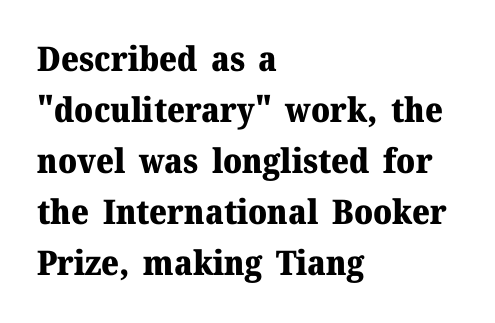
{"serif": "yes", "italic": "no", "bold": "yes", "weight": "heavy", "width": "normal", "stroke_contrast": "medium", "x_height": "medium", "monospaced": "no", "underline": "no", "align": "left", "line_spacing": "normal", "line_spacing_ratio": 1.5, "letter_spacing": "normal", "letter_spacing_em": 0.0, "glyph_px": 34}
